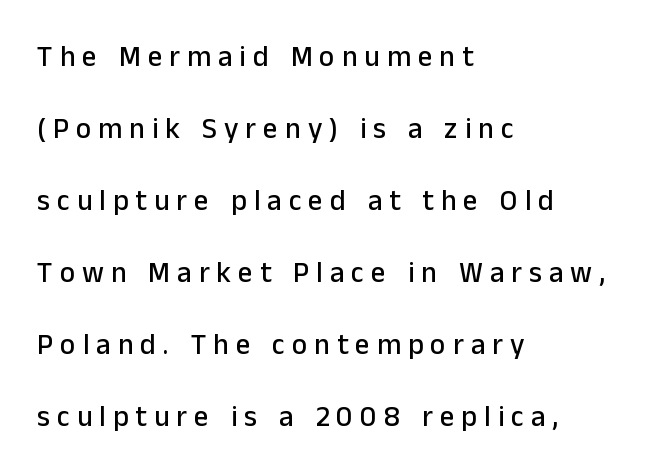
The image shows 29 px sans-serif type, upright; set left-aligned, loose line spacing (2.48x), unusually wide letter spacing (+0.24 em), not underlined; low stroke contrast and a medium x-height.
